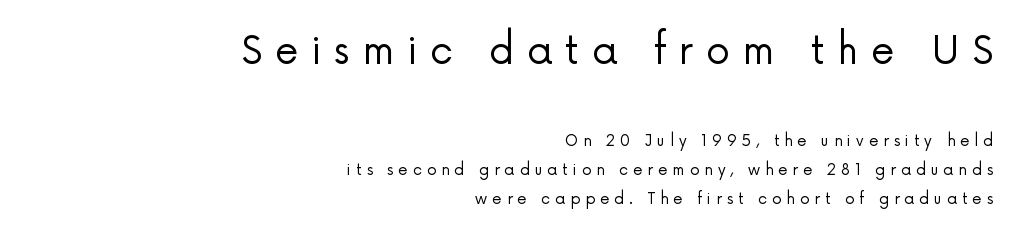
Q: Is the text bold? A: No.
Q: Is the text italic (slanted)? A: No, it is upright.
Q: Is the typeface a serif or a sans-serif typeface? A: Sans-serif.
Q: Is the text underlined? A: No.
Q: How is the paragraph aligned? A: Right-aligned.
Q: Is the spacing between letters normal or unusually wide? A: Unusually wide.
Q: Is the spacing between lines tight, normal or loose? A: Loose.
Q: Which block of text is set in a larger size, the first (top) or the second (bottom)? A: The first (top) one.
Q: Width (condensed, normal, or wide)? A: Normal.
Q: Stroke contrast? A: Low.
Q: x-height? A: Medium.
Q: Monospaced? A: No.
